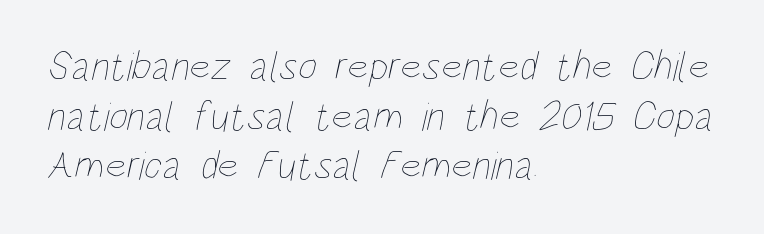
{"bold": "no", "weight": "thin", "width": "condensed", "stroke_contrast": "low", "x_height": "large", "monospaced": "no", "underline": "no", "align": "left", "line_spacing_ratio": 1.21, "letter_spacing": "normal", "letter_spacing_em": 0.0, "glyph_px": 41}
